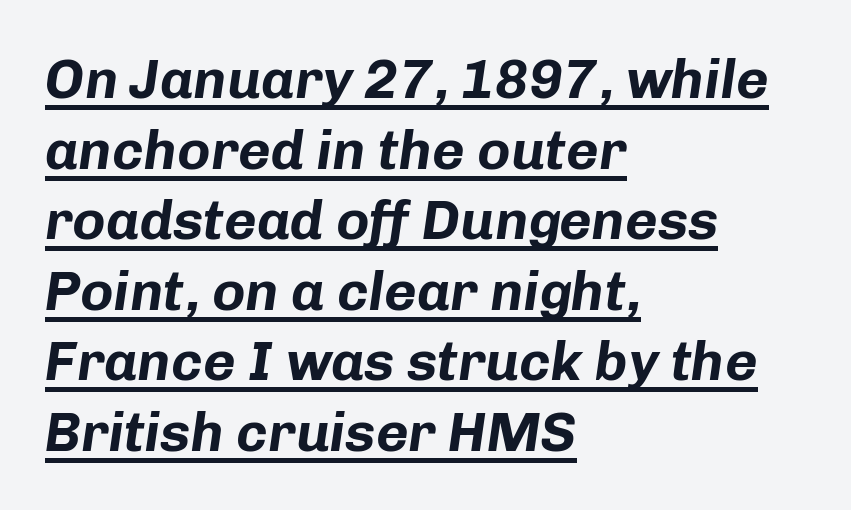
The image shows 56 px bold type, italic (leaning right); set left-aligned, normal line spacing (1.26x), normal letter spacing, underlined; low stroke contrast and a medium x-height.
